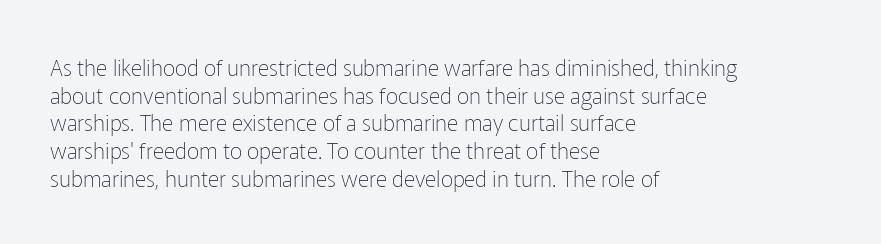
The typeface has the unassuming heft of standard copy or less. Vertical strokes here are truly vertical. A clean baseline with only descenders dipping below it. Default kerning and tracking; the words read as compact shapes.
